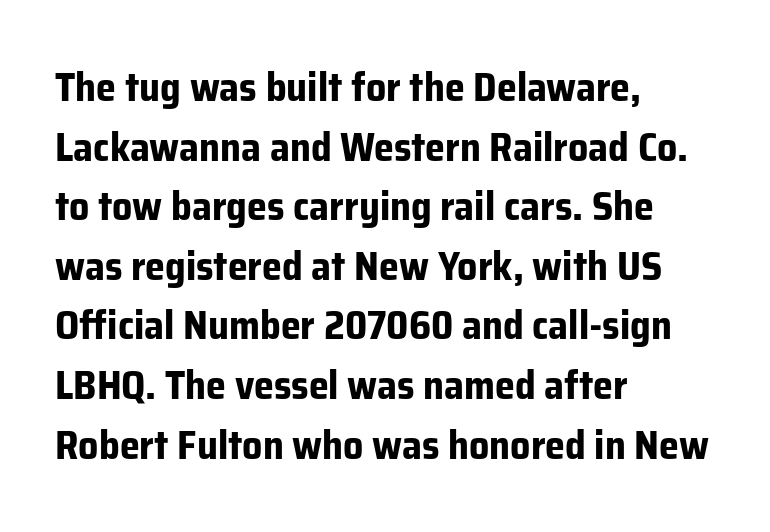
This sample uses a sans-serif face. Proportional: the letters do not fall into vertical columns. How would I describe the line gaps? Plain and ordinary. Rendered with straight, roman letterforms. Casual observation: everything's shoved over to the left.
